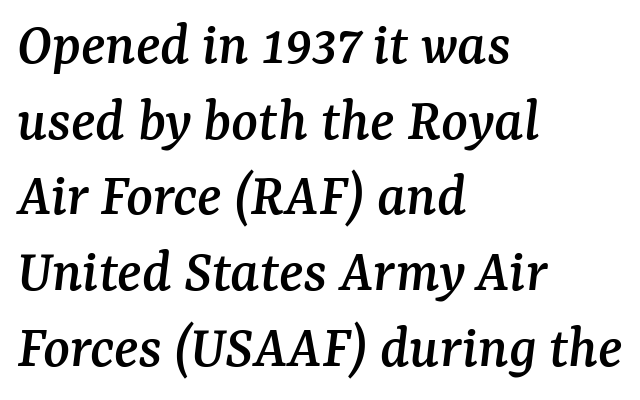
{"serif": "yes", "italic": "yes", "lean": "right", "slant_degrees": 7, "width": "normal", "stroke_contrast": "medium", "x_height": "medium", "monospaced": "no", "underline": "no", "align": "left", "line_spacing_ratio": 1.22, "letter_spacing": "normal", "letter_spacing_em": 0.0, "glyph_px": 62}
